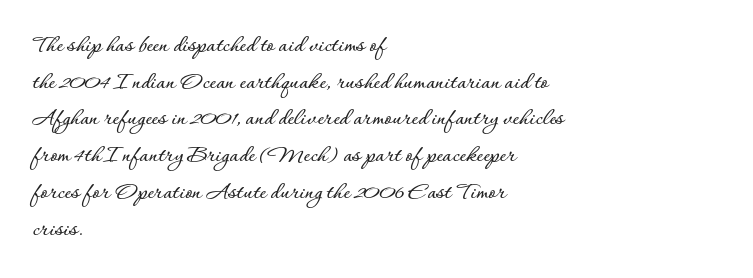
The tracking reads as untouched default to a designer's eye. Vertical spacing — default. All the whitespace from short lines collects on the right. Bare-footed words on every line.
